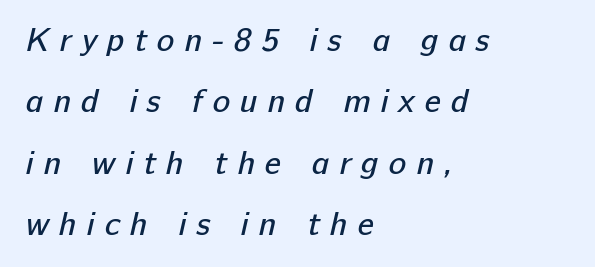
The passage shown has open, widely tracked lettering throughout. A typesetter would call this proportional, since set widths differ per character. Each row of text sits above clean, open space. The ragged edge is on the right, which tells us the setting is flush left. The strokes are not fattened; the text isn't bold.
